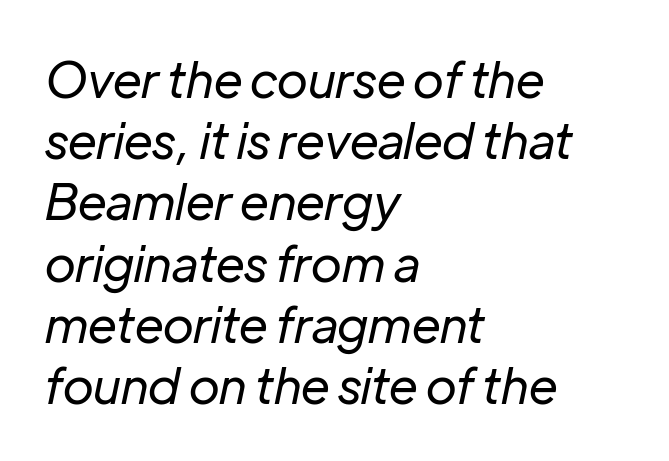
{"italic": "yes", "lean": "right", "slant_degrees": 12, "bold": "no", "weight": "regular", "width": "normal", "stroke_contrast": "low", "x_height": "medium", "monospaced": "no", "underline": "no", "align": "left", "line_spacing": "normal", "line_spacing_ratio": 1.25, "letter_spacing": "normal", "letter_spacing_em": 0.0, "glyph_px": 49}
